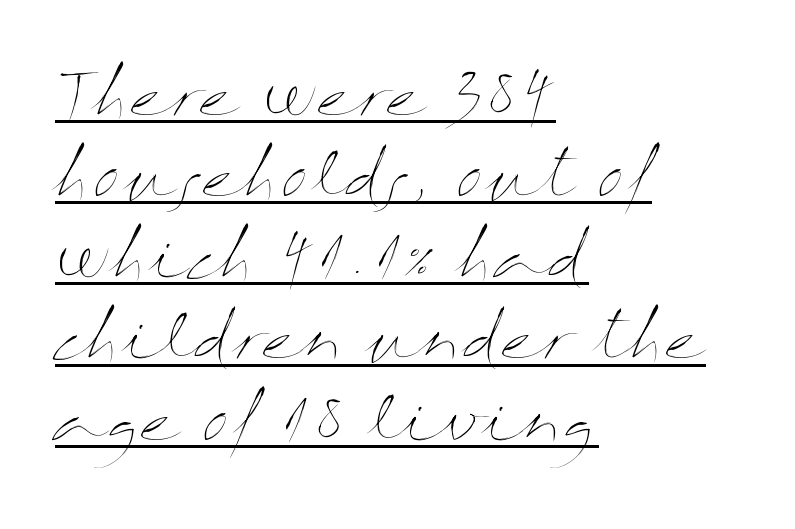
Rows of type keep a routine distance in the vertical direction. Layout note: lines flush left. A rule runs beneath these lines of type. The face used here is proportionally spaced, like ordinary book or web type.
